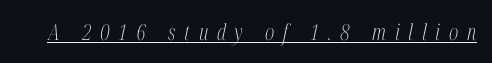
What decoration does the sample have? An underline. This rendering widens character spacing well past its baseline value. Italic? Definitely — the glyphs are oblique. The font sits on the lighter half of the weight spectrum, regular included.
